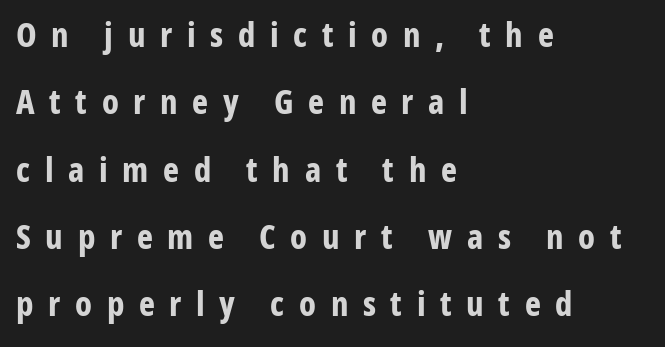
Q: Is the text bold? A: Yes.
Q: Is the text italic (slanted)? A: No, it is upright.
Q: Is the typeface a serif or a sans-serif typeface? A: Sans-serif.
Q: Is the text underlined? A: No.
Q: How is the paragraph aligned? A: Left-aligned.
Q: Is the spacing between letters normal or unusually wide? A: Unusually wide.
Q: Is the spacing between lines tight, normal or loose? A: Loose.
Q: Width (condensed, normal, or wide)? A: Condensed.
Q: Stroke contrast? A: Low.
Q: x-height? A: Medium.
Q: Monospaced? A: No.
